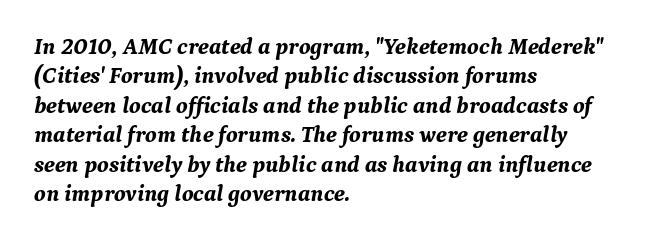
Is the block centered? No — it sits flush against the left margin. You'd pick this weight for a headline — it's a proper bold. An italicized treatment has been applied to the whole sample. Reading down the column, the eye jumps a familiar distance to each next line.
